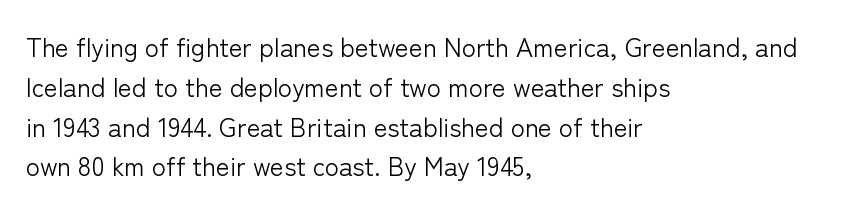
{"italic": "no", "bold": "no", "underline": "no", "align": "left", "line_spacing": "normal", "line_spacing_ratio": 1.53, "letter_spacing": "normal", "letter_spacing_em": 0.0, "glyph_px": 26}
